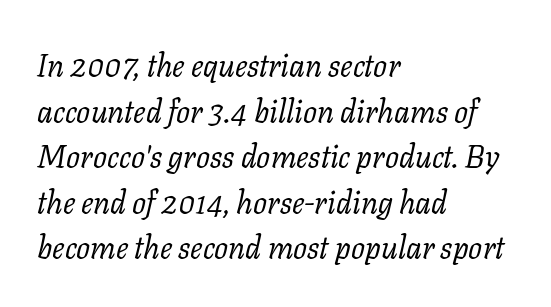
Q: Is the text bold? A: No.
Q: Is the text italic (slanted)? A: Yes, it leans right by about 11 degrees.
Q: Is the typeface a serif or a sans-serif typeface? A: Serif.
Q: Is the text underlined? A: No.
Q: How is the paragraph aligned? A: Left-aligned.
Q: Is the spacing between letters normal or unusually wide? A: Normal.
Q: Is the spacing between lines tight, normal or loose? A: Normal.
Q: Width (condensed, normal, or wide)? A: Normal.
Q: Stroke contrast? A: Low.
Q: x-height? A: Medium.
Q: Monospaced? A: No.
